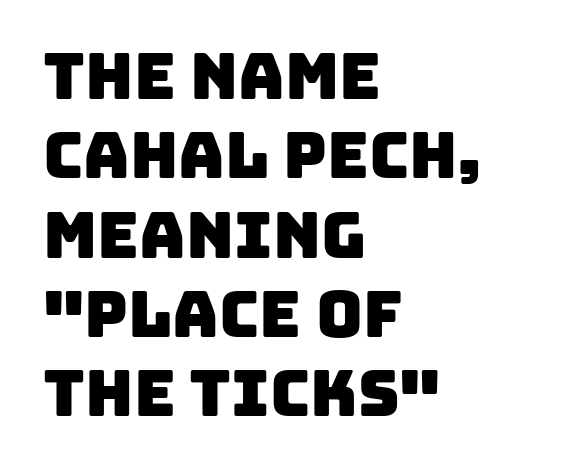
{"serif": "no", "width": "normal", "stroke_contrast": "low", "x_height": "large", "monospaced": "no", "underline": "no", "align": "left", "line_spacing_ratio": 1.24, "letter_spacing": "normal", "letter_spacing_em": 0.0, "glyph_px": 64}
